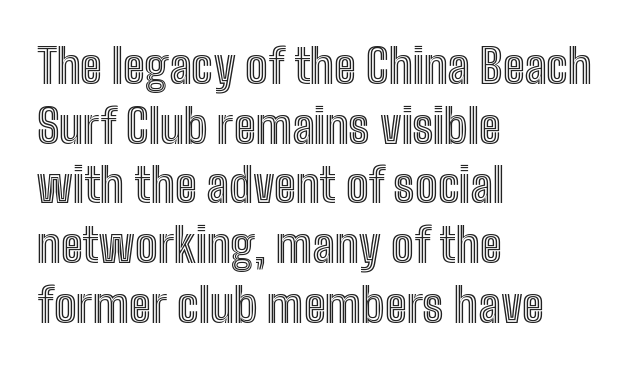
Proportional: the letters do not fall into vertical columns. Descender tails drop into unmarked territory. Every stem runs plumb, perpendicular to the baseline. Quick note: interline space is typical. Nothing unusual about the tracking: characters are spaced as the font intends. This sample is left-justified, so line endings fall wherever the words run out.
